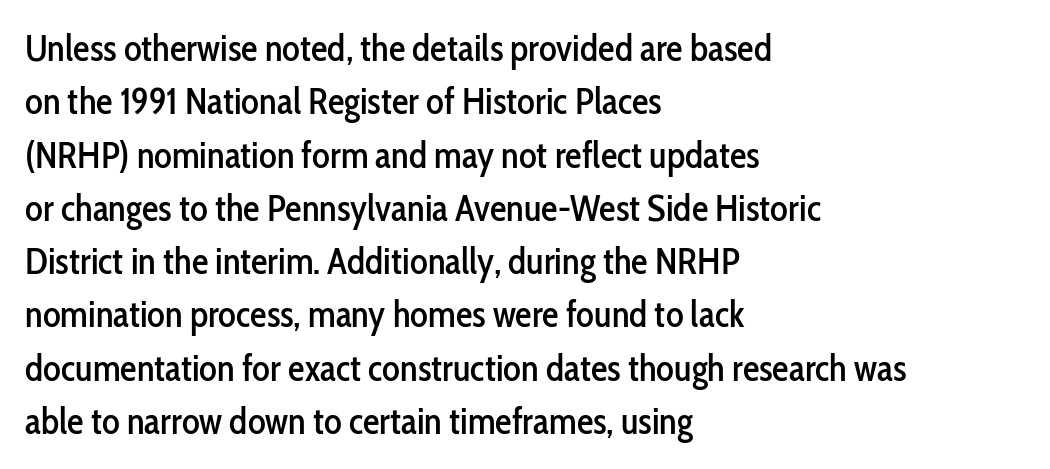
The image shows 37 px condensed sans-serif type, upright; set left-aligned, normal line spacing (1.44x), normal letter spacing, not underlined; low stroke contrast and a medium x-height.
